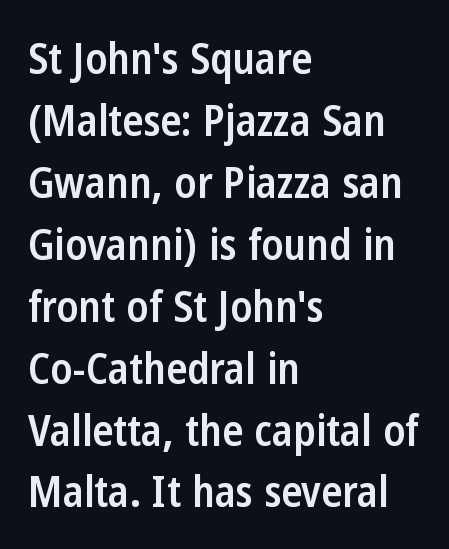
The image shows 43 px semibold, condensed sans-serif type, upright; set left-aligned, normal line spacing (1.44x), normal letter spacing, not underlined; low stroke contrast and a medium x-height.
